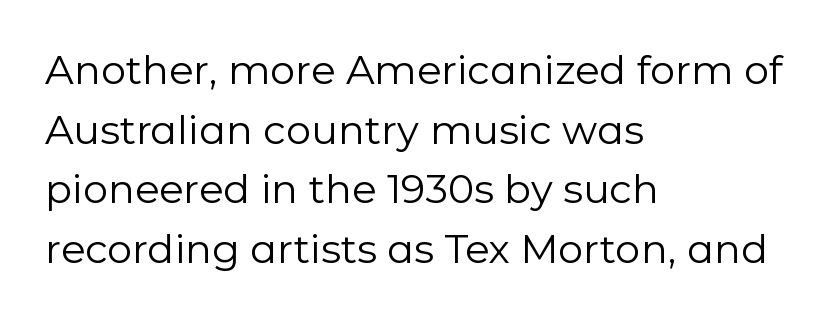
{"serif": "no", "italic": "no", "bold": "no", "weight": "regular", "width": "normal", "stroke_contrast": "low", "x_height": "medium", "monospaced": "no", "underline": "no", "align": "left", "line_spacing": "normal", "line_spacing_ratio": 1.49, "letter_spacing": "normal", "letter_spacing_em": 0.0, "glyph_px": 40}
